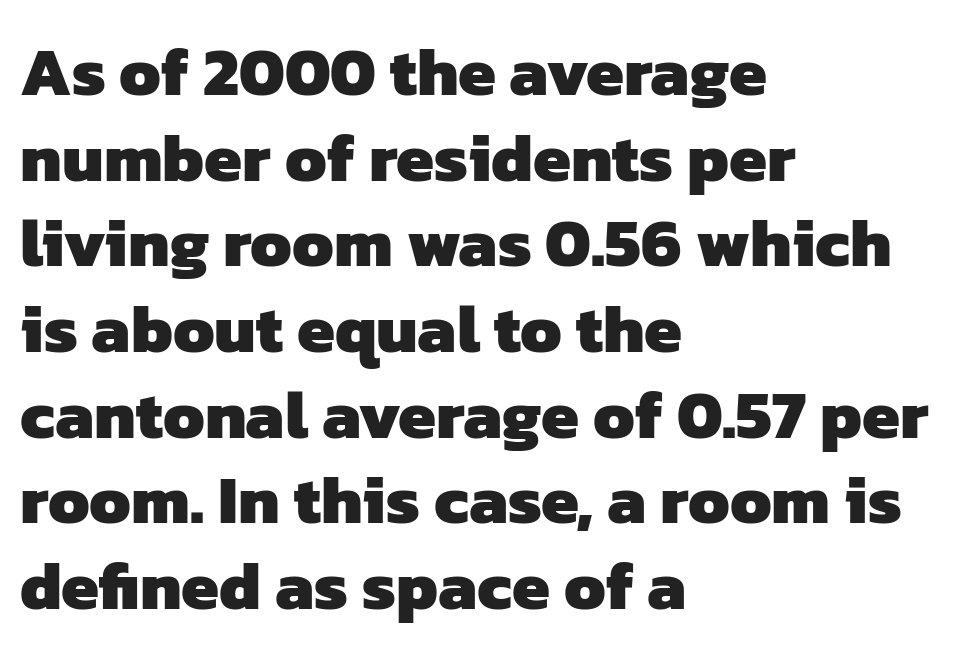
Check under the words: just untouched page. The passage shown is typed in a proportional face where columns would drift. Nope, no serifs anywhere on these letters. The characters look thick and weighty, a clear bold. These lines keep a tight, regular rhythm from letter to letter.
